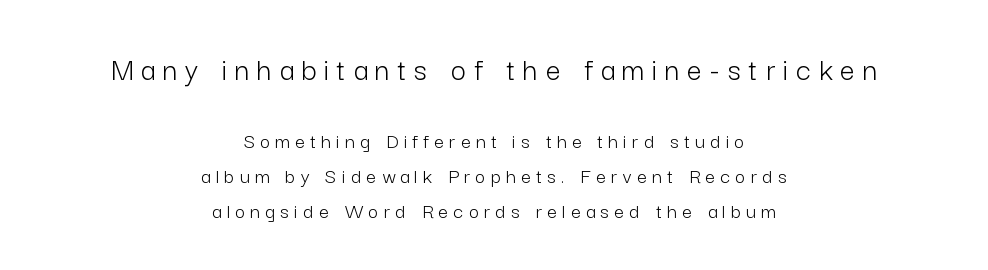
Q: Is the text bold? A: No.
Q: Is the text italic (slanted)? A: No, it is upright.
Q: Is the typeface a serif or a sans-serif typeface? A: Sans-serif.
Q: Is the text underlined? A: No.
Q: How is the paragraph aligned? A: Centered.
Q: Is the spacing between letters normal or unusually wide? A: Unusually wide.
Q: Is the spacing between lines tight, normal or loose? A: Normal.
Q: Which block of text is set in a larger size, the first (top) or the second (bottom)? A: The first (top) one.
Q: Width (condensed, normal, or wide)? A: Normal.
Q: Stroke contrast? A: Low.
Q: x-height? A: Medium.
Q: Monospaced? A: No.
